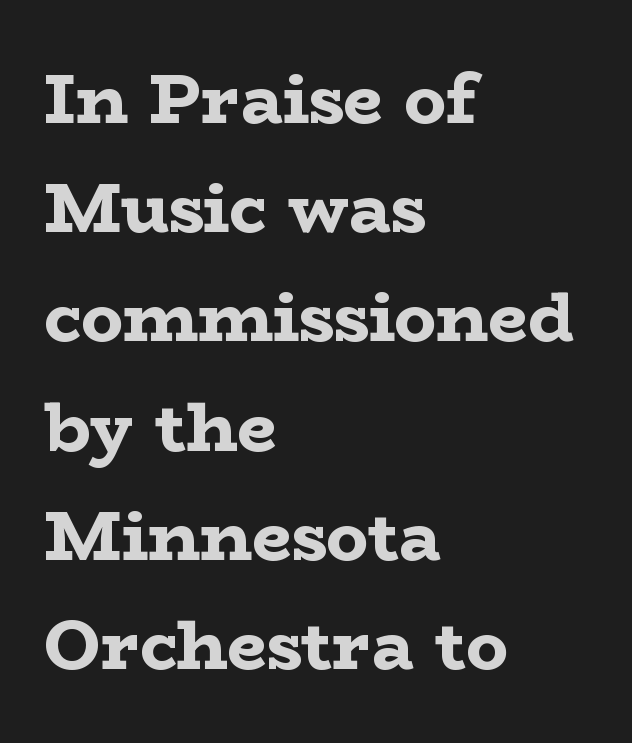
{"serif": "yes", "italic": "no", "bold": "yes", "weight": "bold", "width": "wide", "stroke_contrast": "low", "x_height": "medium", "monospaced": "no", "underline": "no", "align": "left", "line_spacing": "normal", "line_spacing_ratio": 1.56, "letter_spacing": "normal", "letter_spacing_em": 0.0, "glyph_px": 70}
